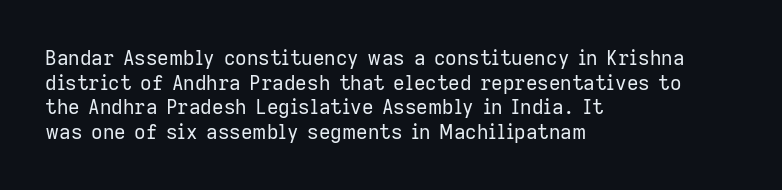
The image shows 20 px text type, upright; set left-aligned, line spacing 1.23x, normal letter spacing, not underlined.
